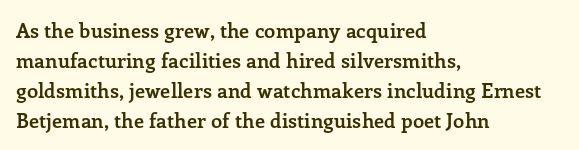
{"italic": "no", "bold": "yes", "underline": "no", "align": "left", "line_spacing": "normal", "line_spacing_ratio": 1.5, "letter_spacing": "normal", "letter_spacing_em": 0.0, "glyph_px": 20}
